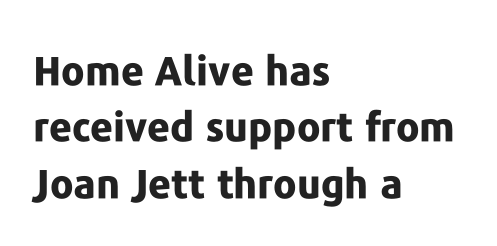
The rendering uses natural spacing where letterforms have individual widths. How heavy is the stroke? Heavy — this is a bold. The baseline area is clear. Normally led — the rows are evenly, conventionally spaced. Observe the ordinary spacing: letters are neighbours, not strangers.
